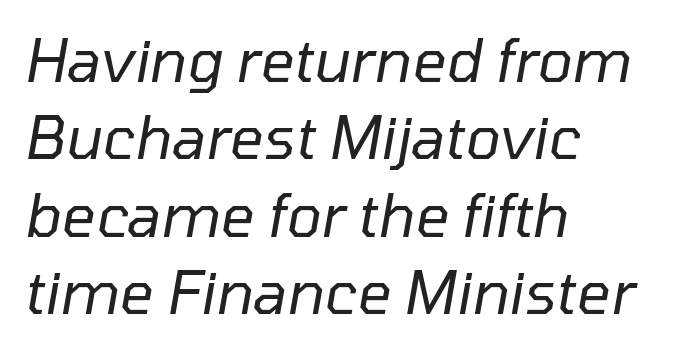
The image shows 59 px regular-weight type, italic (leaning right); set left-aligned, normal line spacing (1.31x), normal letter spacing, not underlined; low stroke contrast and a medium x-height.
